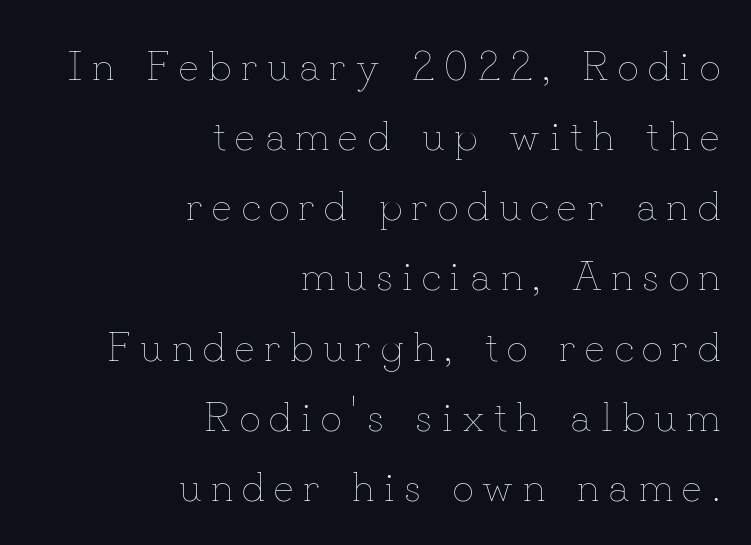
Q: Is the text bold? A: No.
Q: Is the text italic (slanted)? A: No, it is upright.
Q: Is the text underlined? A: No.
Q: How is the paragraph aligned? A: Right-aligned.
Q: Is the spacing between letters normal or unusually wide? A: Unusually wide.
Q: Is the spacing between lines tight, normal or loose? A: Normal.
Q: Width (condensed, normal, or wide)? A: Normal.
Q: Stroke contrast? A: Low.
Q: x-height? A: Small.
Q: Monospaced? A: No.
